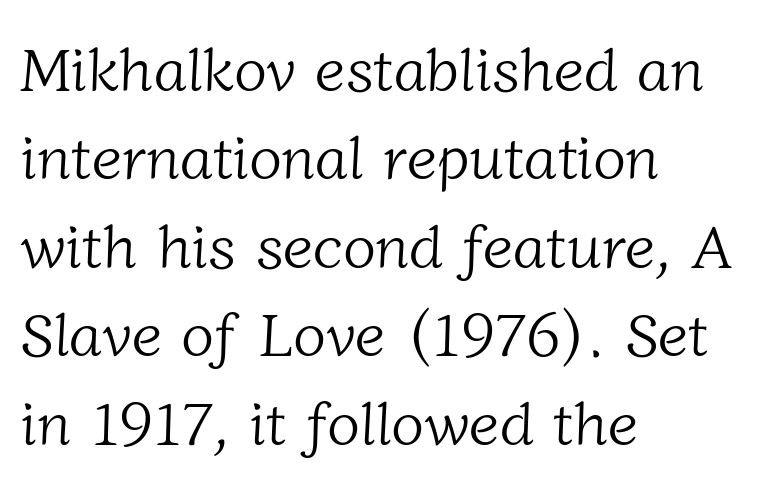
Q: Is the text bold? A: No.
Q: Is the typeface a serif or a sans-serif typeface? A: Serif.
Q: Is the text underlined? A: No.
Q: How is the paragraph aligned? A: Left-aligned.
Q: Is the spacing between letters normal or unusually wide? A: Normal.
Q: Is the spacing between lines tight, normal or loose? A: Normal.
Q: Width (condensed, normal, or wide)? A: Normal.
Q: Stroke contrast? A: Low.
Q: x-height? A: Medium.
Q: Monospaced? A: No.
